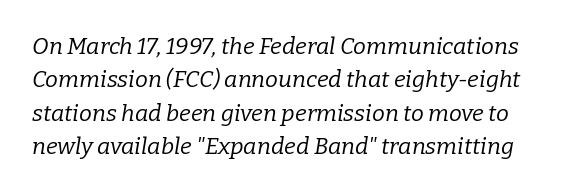
How are the letters spaced? Ordinarily, with no added tracking. The typeface has the unassuming heft of standard copy or less. If you drew a line through each stem, it would be angled. Unmarked baselines from the first word to the last. The vertical gap from one line to the next is medium.
